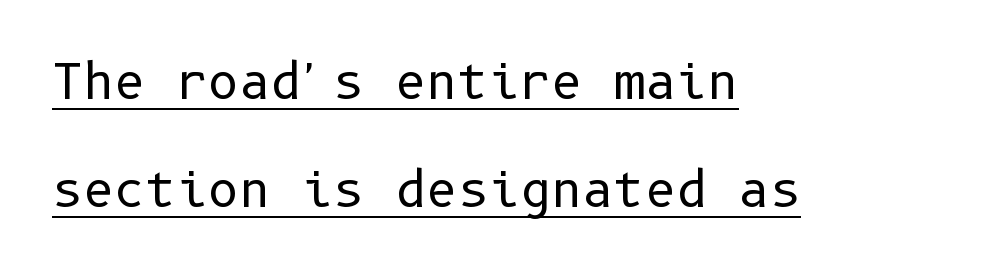
Stem width sits at or under what a default text font uses. Words appear dense and cohesive because spacing is normal. Like a heading marked for emphasis, these lines bear an underscore. Horizontally, the lines are justified to the leading edge only. Line spacing here is loose.
